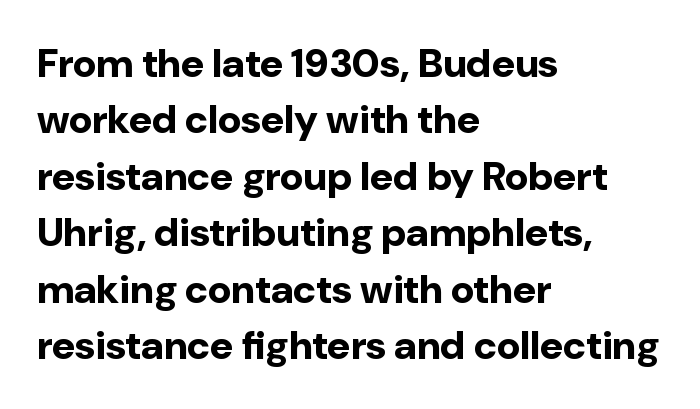
The rendering uses natural spacing where letterforms have individual widths. How heavy is the stroke? Heavy — this is a bold. The baseline area is clear. Normally led — the rows are evenly, conventionally spaced. Observe the ordinary spacing: letters are neighbours, not strangers.
